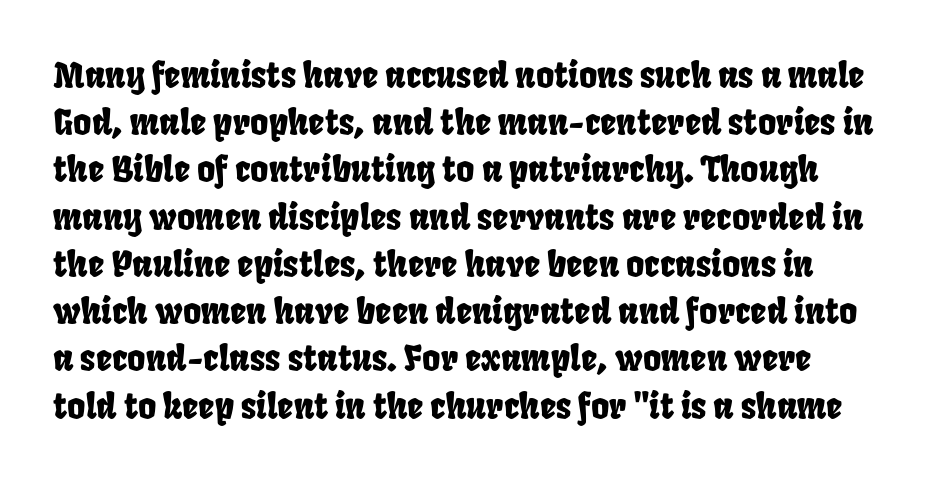
The image shows 35 px condensed type; set normal line spacing (1.35x), normal letter spacing, not underlined; low stroke contrast and a large x-height.
